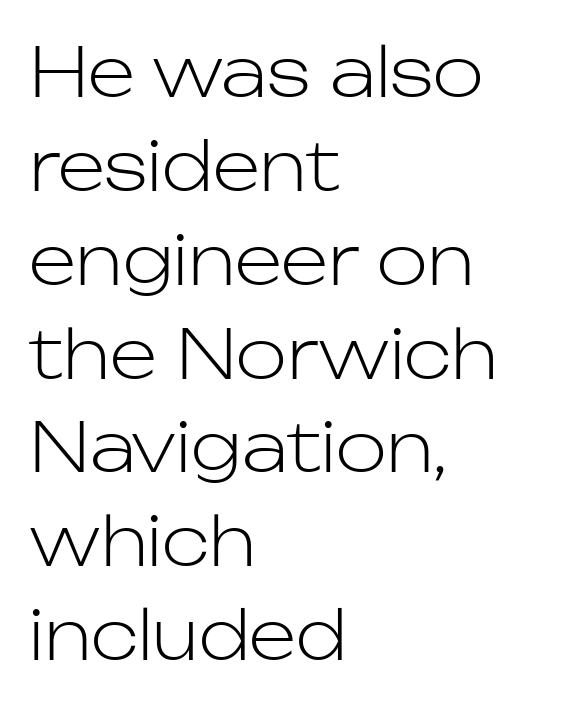
Nobody touched the tracking dial on this one. Letters rest on an invisible, unmarked baseline. The rag falls on the right side of this text block. Whoever set this chose a conventional vertical rhythm.
